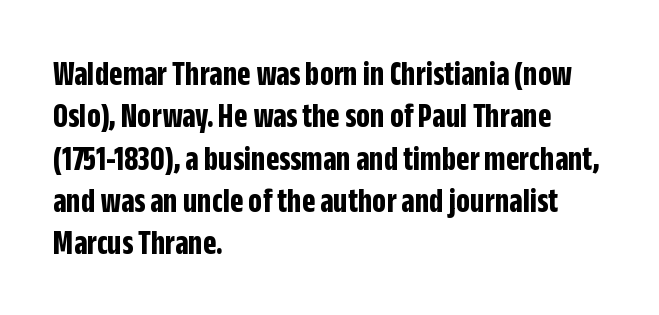
The image shows 35 px bold, condensed sans-serif type, upright; set left-aligned, line spacing 1.21x, normal letter spacing, not underlined; low stroke contrast and a large x-height.
